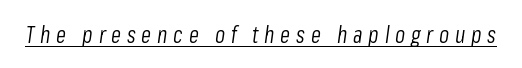
Weight: not bold — regular or lighter. Check the space under the baseline: a stroke is drawn there. The passage shown has open, widely tracked lettering throughout. Yep, that's italic — everything's leaning.
